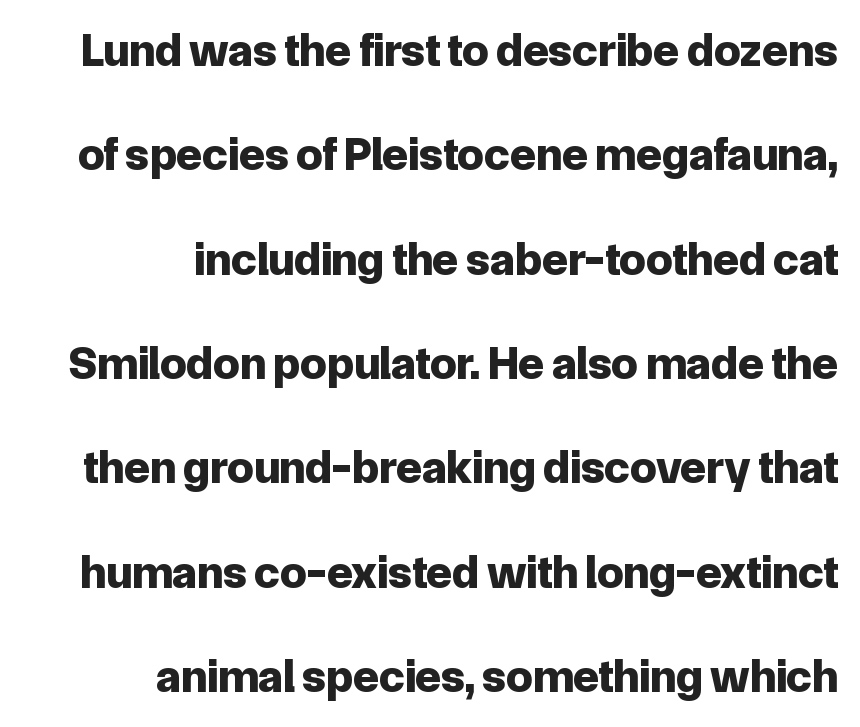
Letter spacing: default. Is this a sans? Yes — the strokes have no serifs. It's the straight-up-and-down kind of type. Airy leading. The paragraph has a hard right edge and a soft left edge. These lines carry a lot of weight — the face is fully bold.
